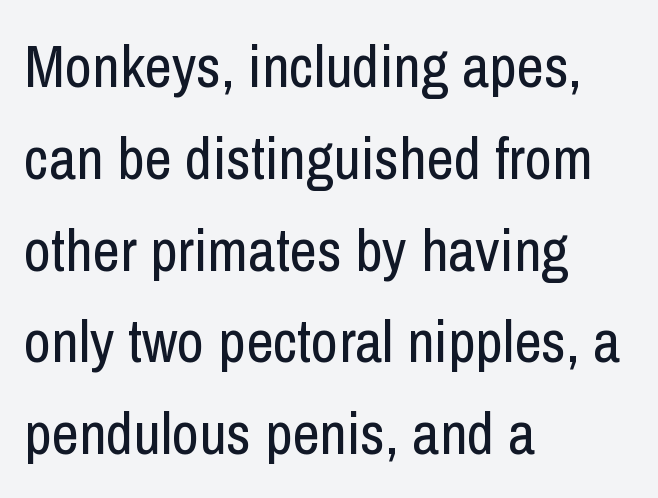
The image shows 60 px regular-weight, condensed sans-serif type, upright; set left-aligned, normal line spacing (1.53x), normal letter spacing, not underlined; low stroke contrast and a medium x-height.
